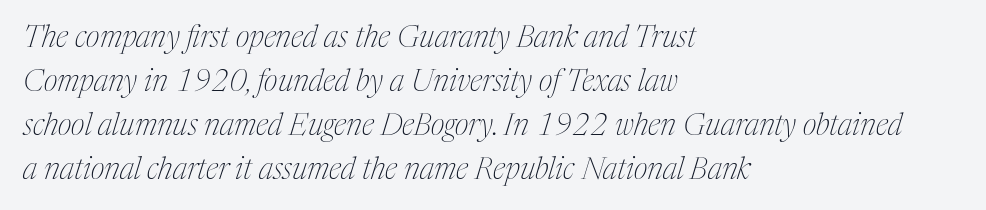
The image shows 30 px thin, condensed serif type, italic (leaning right); set left-aligned, normal line spacing (1.47x), normal letter spacing, not underlined; medium stroke contrast and a medium x-height.
